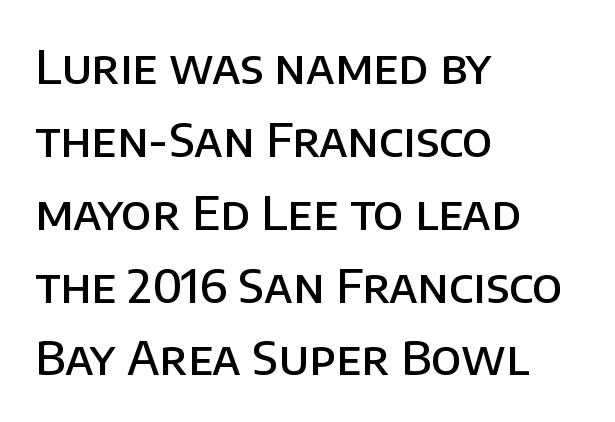
The image shows 47 px semibold sans-serif type, upright; set left-aligned, normal line spacing (1.55x), normal letter spacing, not underlined; low stroke contrast and a large x-height.
